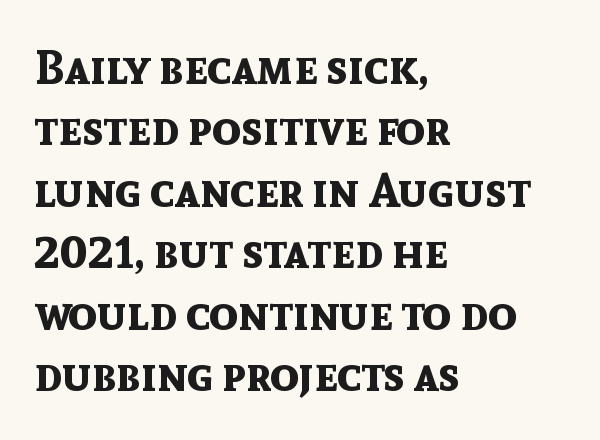
Q: Is the text bold? A: Yes.
Q: Is the text italic (slanted)? A: No, it is upright.
Q: Is the typeface a serif or a sans-serif typeface? A: Sans-serif.
Q: Is the text underlined? A: No.
Q: How is the paragraph aligned? A: Left-aligned.
Q: Is the spacing between letters normal or unusually wide? A: Normal.
Q: Is the spacing between lines tight, normal or loose? A: Normal.
Q: Width (condensed, normal, or wide)? A: Normal.
Q: x-height? A: Medium.
Q: Monospaced? A: No.
